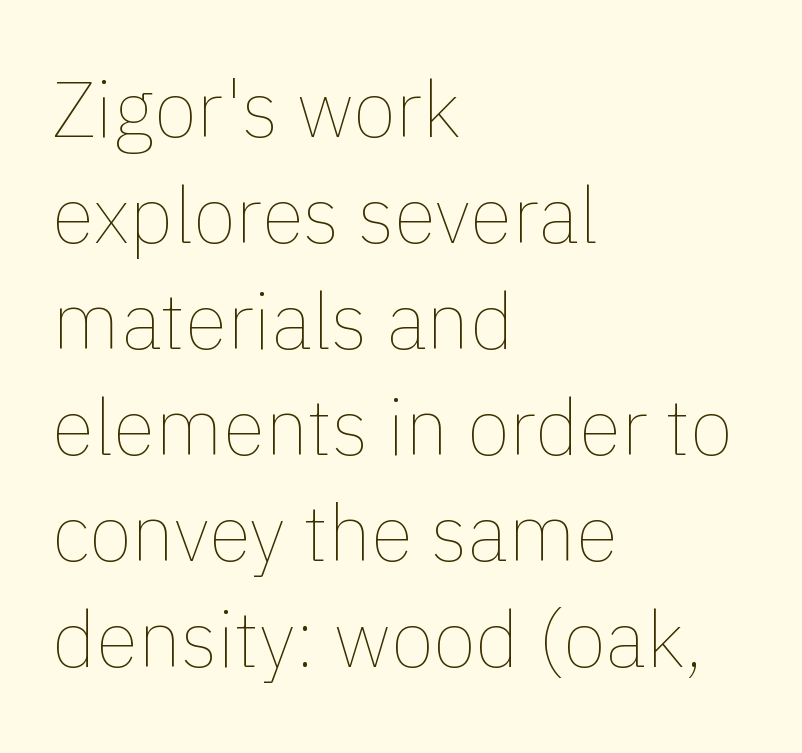
Q: Is the text bold? A: No.
Q: Is the text italic (slanted)? A: No, it is upright.
Q: Is the text underlined? A: No.
Q: How is the paragraph aligned? A: Left-aligned.
Q: Is the spacing between letters normal or unusually wide? A: Normal.
Q: Is the spacing between lines tight, normal or loose? A: Normal.
Q: Width (condensed, normal, or wide)? A: Normal.
Q: Stroke contrast? A: Low.
Q: x-height? A: Medium.
Q: Monospaced? A: No.
